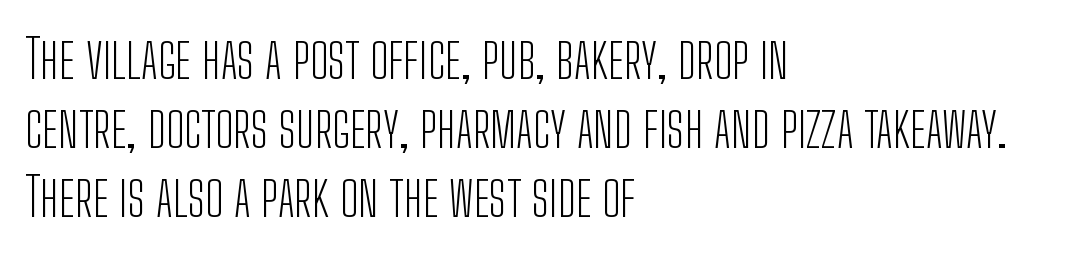
Q: Is the text bold? A: No.
Q: Is the text italic (slanted)? A: No, it is upright.
Q: Is the typeface a serif or a sans-serif typeface? A: Sans-serif.
Q: Is the text underlined? A: No.
Q: How is the paragraph aligned? A: Left-aligned.
Q: Is the spacing between letters normal or unusually wide? A: Normal.
Q: Is the spacing between lines tight, normal or loose? A: Normal.
Q: Width (condensed, normal, or wide)? A: Condensed.
Q: Stroke contrast? A: Low.
Q: x-height? A: Medium.
Q: Monospaced? A: No.
